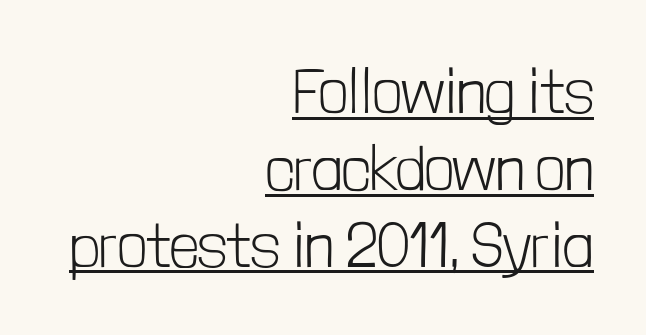
Q: Is the text bold? A: No.
Q: Is the text italic (slanted)? A: No, it is upright.
Q: Is the typeface a serif or a sans-serif typeface? A: Sans-serif.
Q: Is the text underlined? A: Yes.
Q: How is the paragraph aligned? A: Right-aligned.
Q: Is the spacing between letters normal or unusually wide? A: Normal.
Q: Width (condensed, normal, or wide)? A: Condensed.
Q: Stroke contrast? A: Low.
Q: x-height? A: Medium.
Q: Monospaced? A: No.
